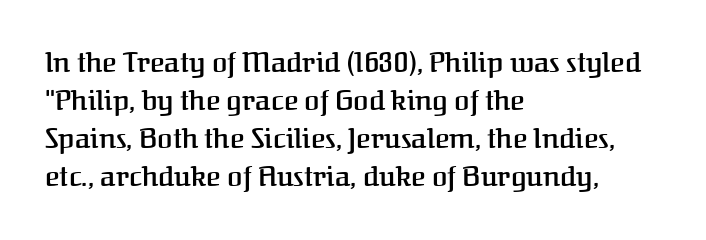
A somewhat darkened texture: the type is semibold rather than bold. Quick note: interline space is typical. Posture: vertical. Spacing verdict: proportional, widths tailored to each character. The horizontal fit of the characters is conventional and even. Quick note: underline off.
